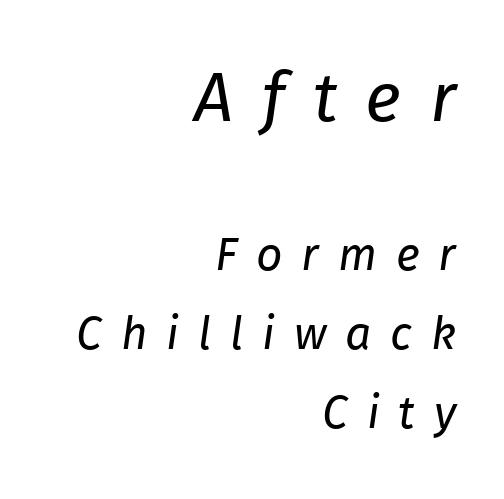
Would a proofreader flag this as italicized? Yes. The weight tops out at a normal text grade. A student would notice the top passage is typeset larger than what follows. Here the designer chose a conventional face with non-uniform glyph widths. Only glyphs here, with clear space below each row.
